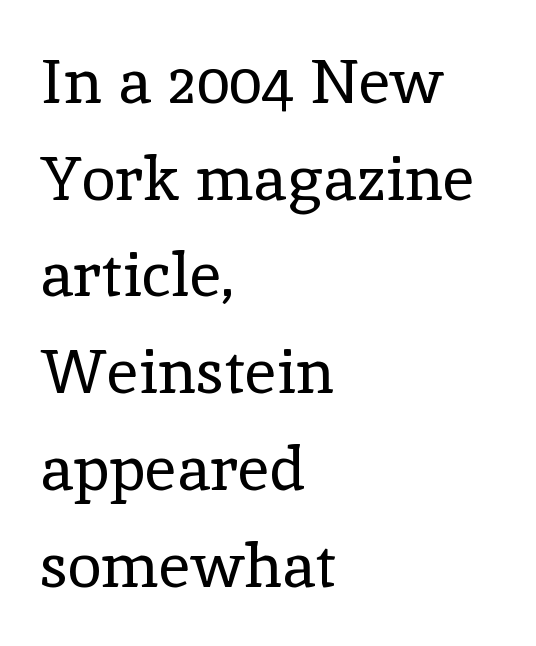
Students, note that the glyphs here touch the page at normal intervals. Only glyphs here, with clear space below each row. Unbolded letterforms with no extra heft. Alignment: flush left. The rows are spaced the way most documents space them.
